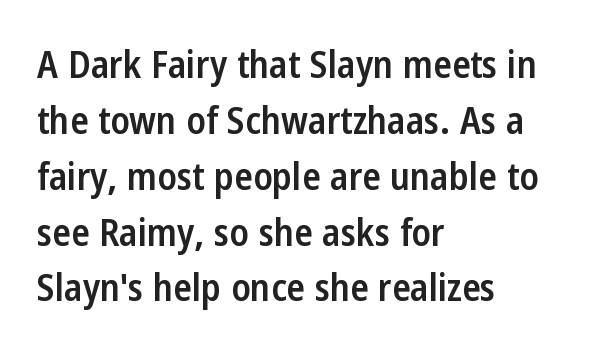
Q: Is the text bold? A: Semi-bold.
Q: Is the text italic (slanted)? A: No, it is upright.
Q: Is the typeface a serif or a sans-serif typeface? A: Sans-serif.
Q: Is the text underlined? A: No.
Q: How is the paragraph aligned? A: Left-aligned.
Q: Is the spacing between letters normal or unusually wide? A: Normal.
Q: Is the spacing between lines tight, normal or loose? A: Normal.
Q: Width (condensed, normal, or wide)? A: Condensed.
Q: Stroke contrast? A: Low.
Q: x-height? A: Medium.
Q: Monospaced? A: No.
